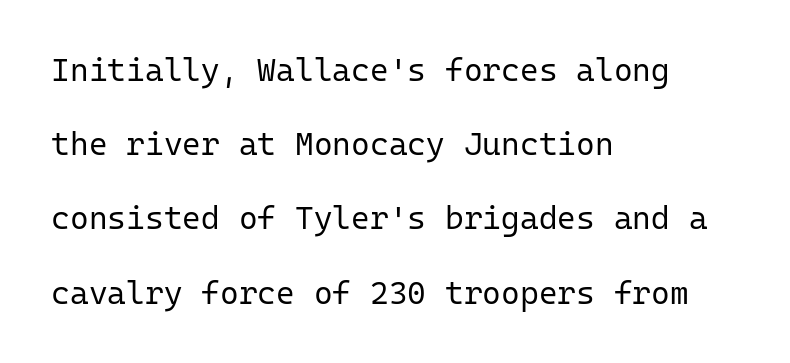
The image shows 32 px regular-weight sans-serif type, upright, monospaced; set left-aligned, loose line spacing (2.32x), normal letter spacing, not underlined; low stroke contrast and a medium x-height.
